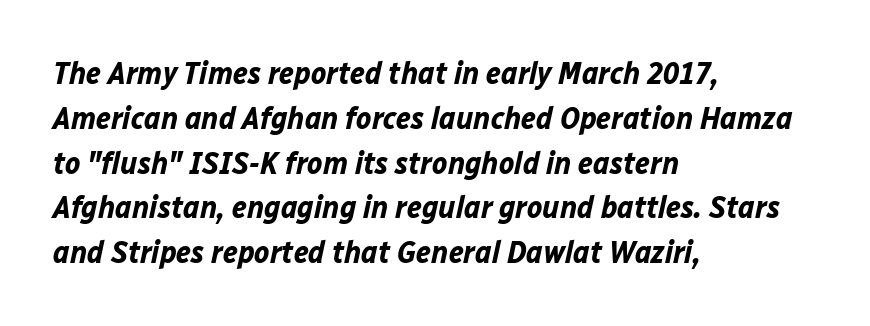
The image shows 32 px bold type, italic (leaning right); set left-aligned, normal line spacing (1.4x), normal letter spacing, not underlined; low stroke contrast and a medium x-height.
